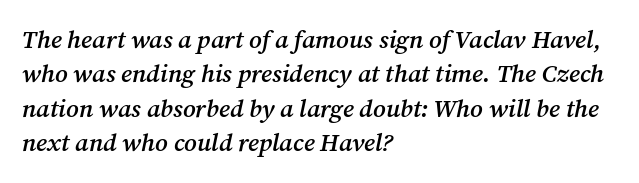
{"italic": "yes", "lean": "right", "slant_degrees": 12, "bold": "semi", "underline": "no", "align": "left", "line_spacing": "normal", "line_spacing_ratio": 1.38, "letter_spacing": "normal", "letter_spacing_em": 0.0, "glyph_px": 25}
